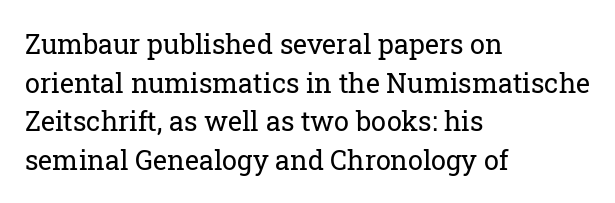
{"italic": "no", "bold": "no", "underline": "no", "align": "left", "line_spacing": "normal", "line_spacing_ratio": 1.43, "letter_spacing": "normal", "letter_spacing_em": 0.0, "glyph_px": 27}
